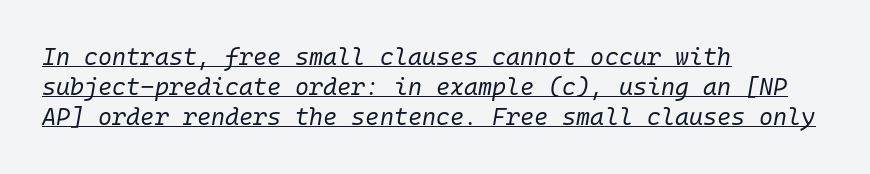
Q: Is the text bold? A: No.
Q: Is the text italic (slanted)? A: Yes, it leans right by about 10 degrees.
Q: Is the text underlined? A: Yes.
Q: How is the paragraph aligned? A: Left-aligned.
Q: Is the spacing between letters normal or unusually wide? A: Normal.
Q: Is the spacing between lines tight, normal or loose? A: Normal.
